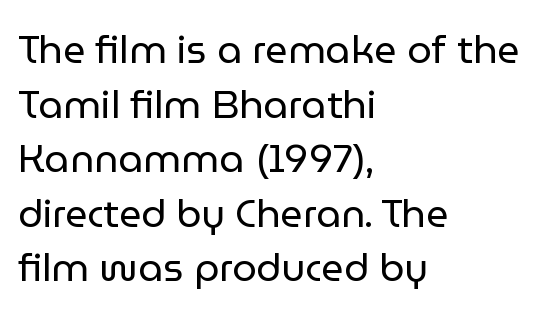
Character widths vary here, with narrow letters taking less room than wide ones. Counters stay open thanks to moderate or lighter strokes. Characters remain perfectly vertical along every line. The lines are quadded left.
